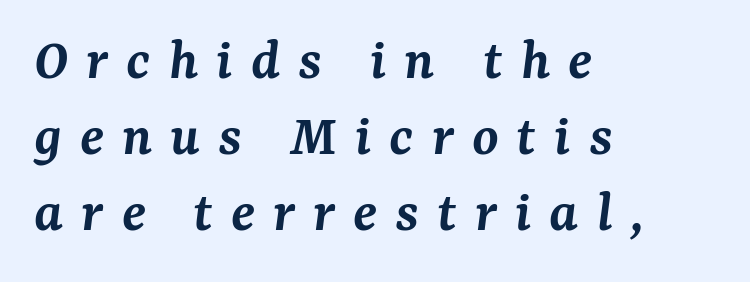
When letters slant like this, we call the style italic. Unlike a clean sans, this face finishes its strokes with serifs. This is the in-between weight designers call semibold or demi. Descenders hang freely into open space.
